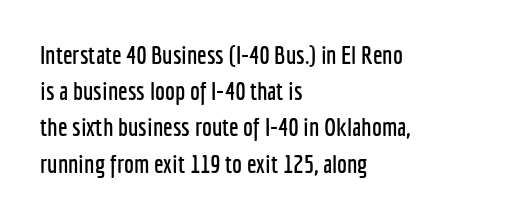
This sample keeps an unexceptional amount of space between lines. Characters follow at the spacing the type designer built in. Leftover space on each line is placed entirely after the last word. Nobody drew a line under any word here. The font's upright variant was chosen for this text.
